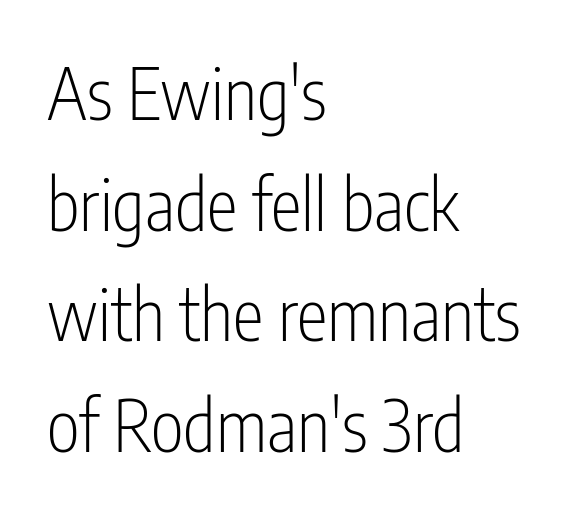
Q: Is the text bold? A: No.
Q: Is the text italic (slanted)? A: No, it is upright.
Q: Is the typeface a serif or a sans-serif typeface? A: Sans-serif.
Q: Is the text underlined? A: No.
Q: How is the paragraph aligned? A: Left-aligned.
Q: Is the spacing between letters normal or unusually wide? A: Normal.
Q: Is the spacing between lines tight, normal or loose? A: Normal.
Q: Width (condensed, normal, or wide)? A: Condensed.
Q: Stroke contrast? A: Low.
Q: x-height? A: Medium.
Q: Monospaced? A: No.
